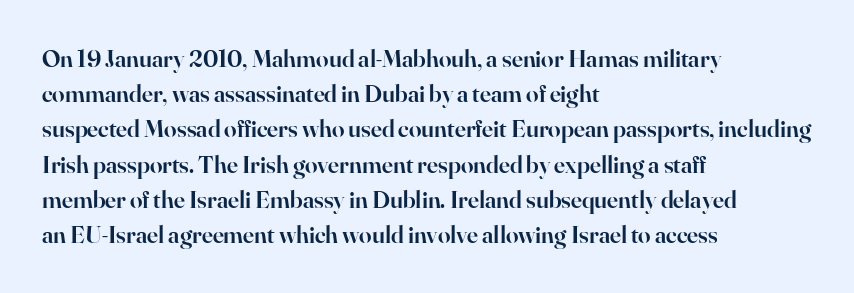
Heft: intermediate — a semibold. No word sits above an underline. Successive baselines arrive at the customary interval. Inter-character spacing is left at the font's built-in metrics. Reading down the block, your eye returns to a fixed left position each line. Italic? Not at all — the glyphs are vertical.
